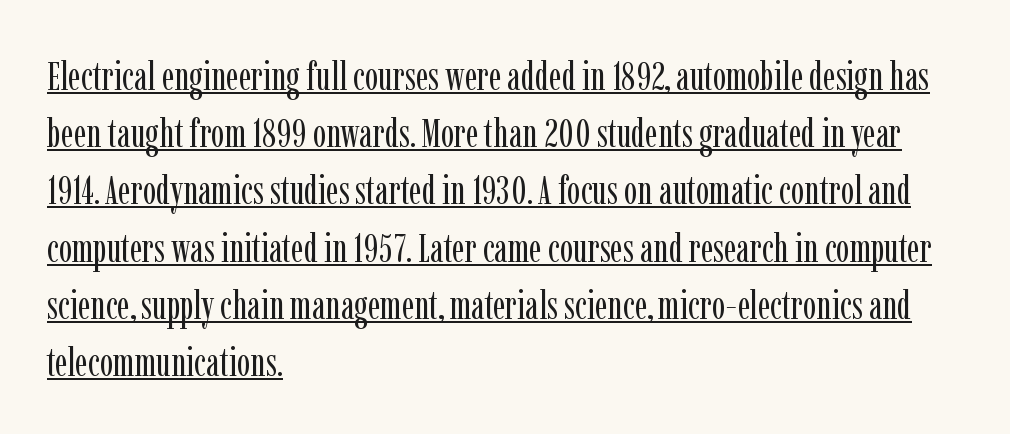
The image shows 40 px regular-weight, condensed serif type, upright; set left-aligned, normal line spacing (1.43x), normal letter spacing, underlined; low stroke contrast and a medium x-height.
